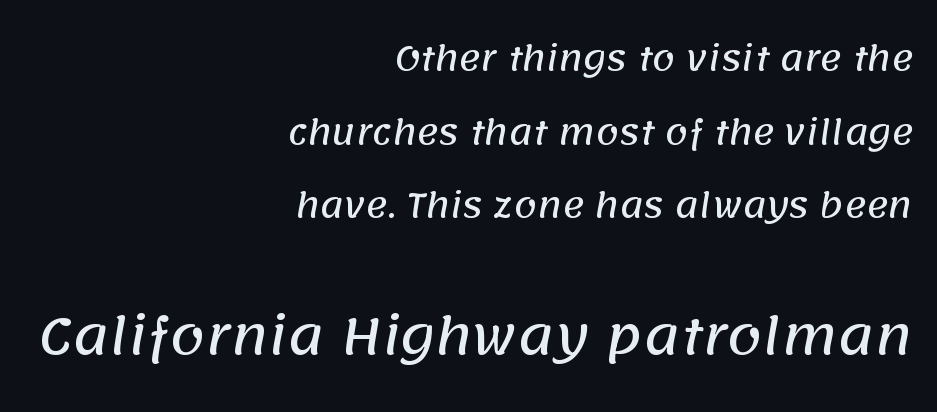
Nope, no serifs anywhere on these letters. Tracking value appears to be zero — textbook default spacing. Note: smaller setting up top, larger setting below. A great deal of white space separates one row of letters from the next. Do the characters align in a grid? No, the font is proportional. The passage is arranged like a letterhead date or caption credit — flush right.
